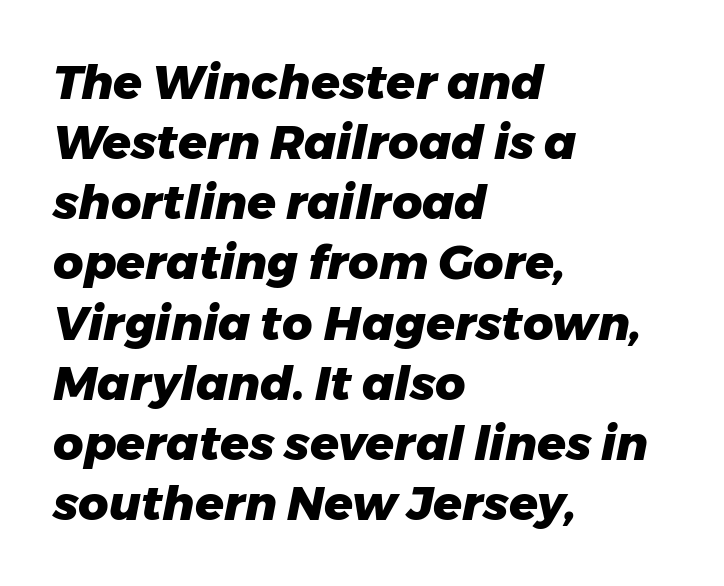
The image shows 47 px heavy type, italic (leaning right); set left-aligned, normal line spacing (1.28x), normal letter spacing, not underlined; low stroke contrast and a medium x-height.
